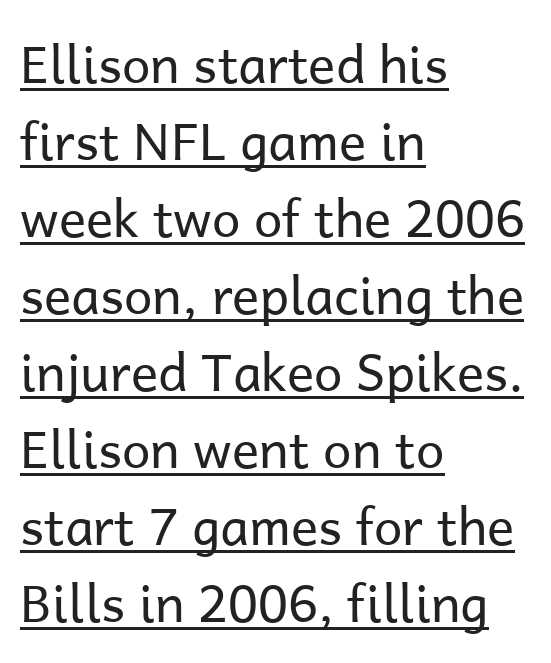
The setting favours the left margin, as ordinary paragraphs usually do. Varying glyph widths throughout — classic text-font behaviour. The text was rendered using a sans face with plain stroke endings. Is the stroke heavy? The answer is a plain regular-or-lighter.
